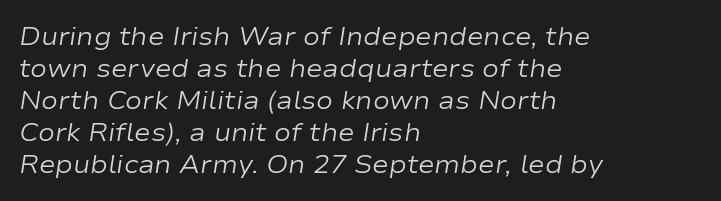
Q: Is the text bold? A: No.
Q: Is the text italic (slanted)? A: Yes, it leans right by about 9 degrees.
Q: Is the text underlined? A: No.
Q: How is the paragraph aligned? A: Left-aligned.
Q: Is the spacing between letters normal or unusually wide? A: Normal.
Q: Is the spacing between lines tight, normal or loose? A: Normal.
